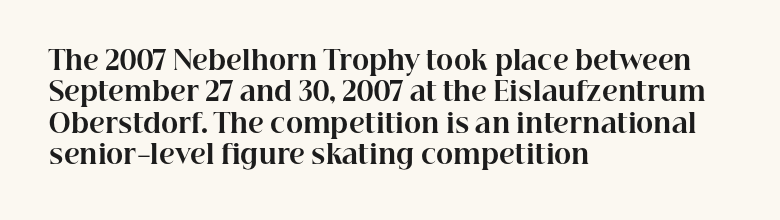
Posture: straight, roman, zero tilt. A student would call this left alignment; a typographer would say flush left, rag right. Rule under the text: the space is simply empty. Between one letter and the next there's only the usual sliver of space. Plenty of ink on the page — the face is bold.
